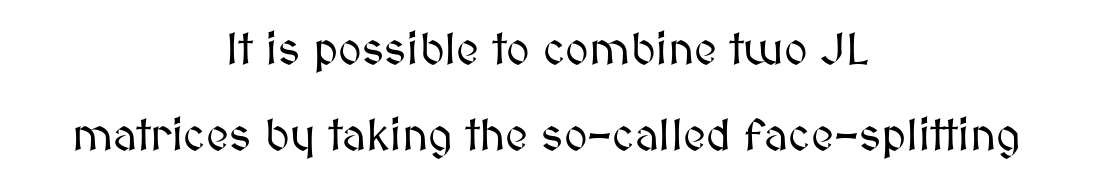
The image shows 45 px text type, upright; set centered, loose line spacing (1.92x), normal letter spacing, not underlined; medium stroke contrast and a medium x-height.
